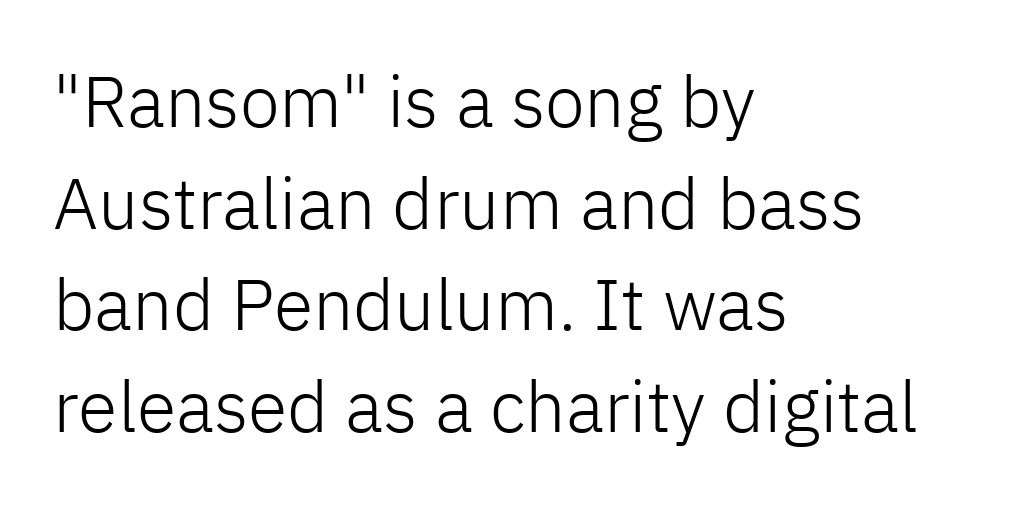
Q: Is the text bold? A: No.
Q: Is the text italic (slanted)? A: No, it is upright.
Q: Is the typeface a serif or a sans-serif typeface? A: Sans-serif.
Q: Is the text underlined? A: No.
Q: How is the paragraph aligned? A: Left-aligned.
Q: Is the spacing between letters normal or unusually wide? A: Normal.
Q: Is the spacing between lines tight, normal or loose? A: Normal.
Q: Width (condensed, normal, or wide)? A: Normal.
Q: Stroke contrast? A: Low.
Q: x-height? A: Medium.
Q: Monospaced? A: No.
